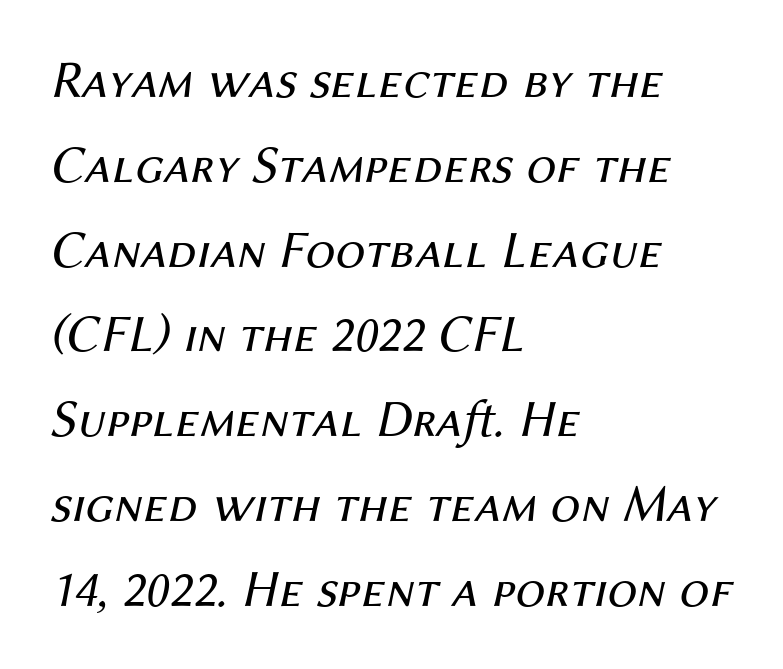
The image shows 53 px regular-weight type, italic (leaning right); set left-aligned, normal line spacing (1.6x), normal letter spacing, not underlined; medium stroke contrast and a medium x-height.
